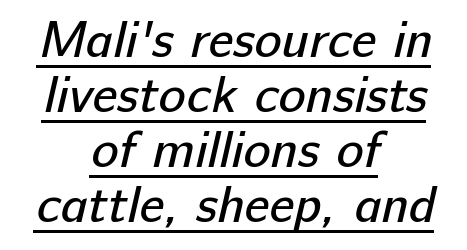
Caption: lettering with a line underneath. Each new line begins almost immediately beneath the previous one. Stroke terminals: plain, sans-serif. Layout note: lines centered.
